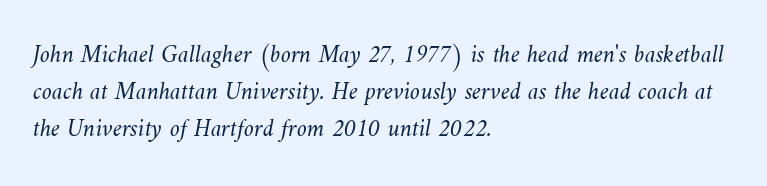
Lines of text with bare space underneath. Reading down the column, the eye jumps a familiar distance to each next line. Weight: not bold — regular or lighter. You could call the tracking neutral — neither tight nor loose. This sample is left-justified, so line endings fall wherever the words run out.
